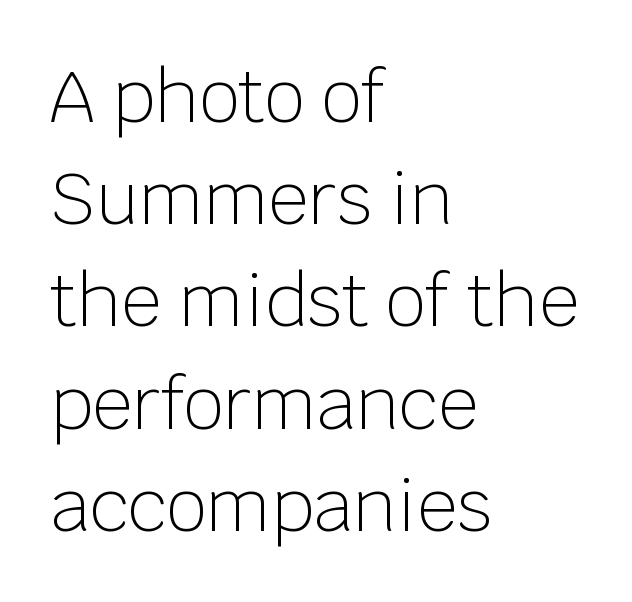
{"serif": "no", "italic": "no", "bold": "no", "weight": "light", "width": "normal", "stroke_contrast": "low", "x_height": "large", "monospaced": "no", "underline": "no", "align": "left", "line_spacing": "normal", "line_spacing_ratio": 1.44, "letter_spacing": "normal", "letter_spacing_em": 0.0, "glyph_px": 71}
